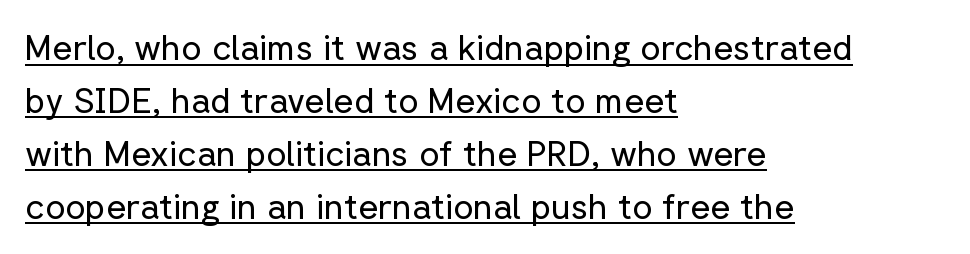
The paragraph shown leans on its left margin. Proportional: the letters do not fall into vertical columns. The characters display no serif detailing; their extremities are plain. Summary of vertical rhythm: regular, with standard interline spacing. Descenders here cross a horizontal rule under the line.
